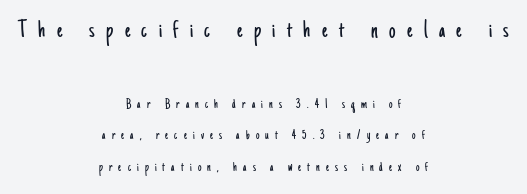
The image shows 26 px text type, upright; set centered, loose line spacing (2.26x), unusually wide letter spacing (+0.44 em), not underlined; the first (top) block is 1.86x larger.
